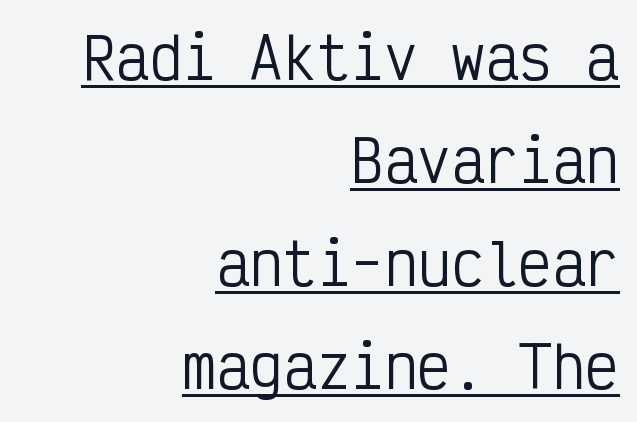
Underlining? Definitely there. No extra ink here — the face is not bold. The lettering stays uniformly vertical, giving the passage a roman look. Every row of glyphs terminates at an identical x-position on the right.
